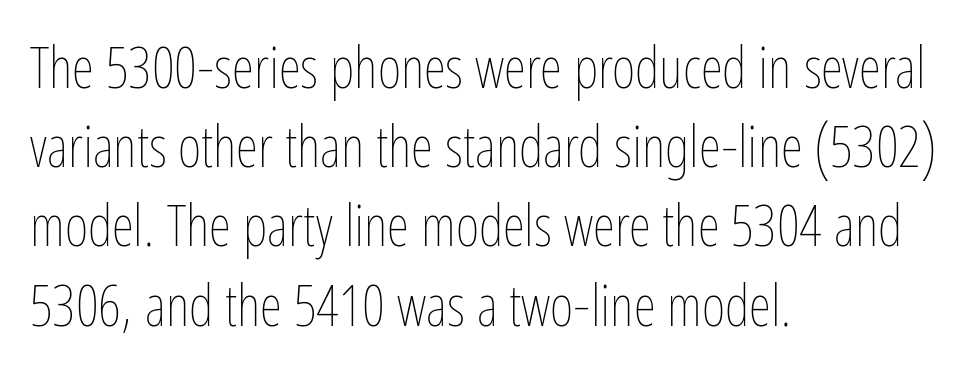
{"italic": "no", "bold": "no", "weight": "thin", "width": "condensed", "stroke_contrast": "low", "x_height": "medium", "monospaced": "no", "underline": "no", "align": "left", "line_spacing": "normal", "line_spacing_ratio": 1.39, "letter_spacing": "normal", "letter_spacing_em": 0.0, "glyph_px": 57}
